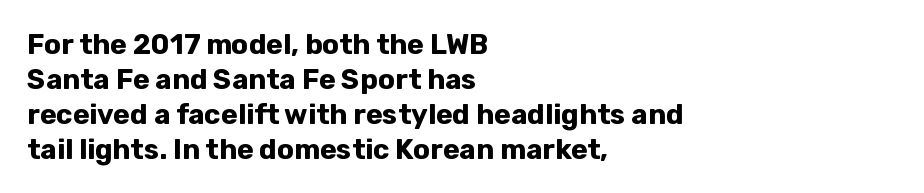
Q: Is the text bold? A: Yes.
Q: Is the text italic (slanted)? A: No, it is upright.
Q: Is the typeface a serif or a sans-serif typeface? A: Sans-serif.
Q: Is the text underlined? A: No.
Q: How is the paragraph aligned? A: Left-aligned.
Q: Is the spacing between letters normal or unusually wide? A: Normal.
Q: Is the spacing between lines tight, normal or loose? A: Normal.
Q: Width (condensed, normal, or wide)? A: Normal.
Q: Stroke contrast? A: Low.
Q: x-height? A: Medium.
Q: Monospaced? A: No.
